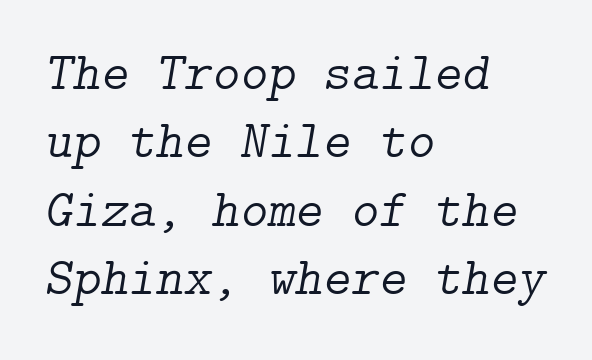
This rendering employs a face with finishing strokes, i.e., a serif. The designer left line spacing at the default. The strokes are not fattened; the text isn't bold. One-word summary of the alignment: left. Unmarked baselines from the first word to the last.
